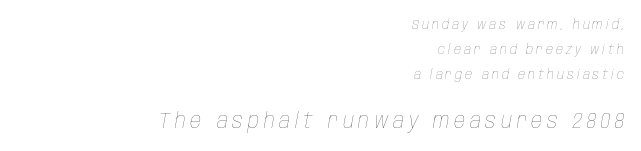
Which of the two is more prominent by size? The second, at the bottom. The compositor pushed each line to the right boundary. Any mark beneath the type? The region is blank. Is the stroke heavy? The answer is a plain regular-or-lighter.
